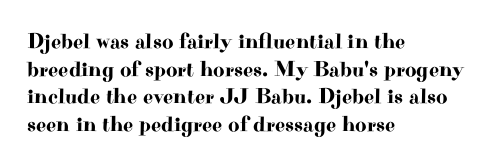
The image shows 22 px text type, upright; set left-aligned, normal line spacing (1.26x), normal letter spacing, not underlined.
